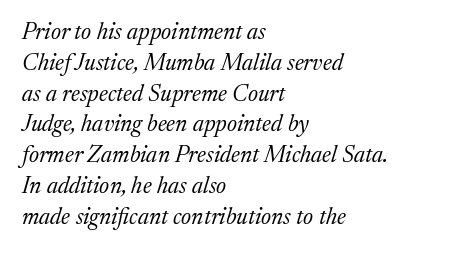
The rendering applies a slant to the glyphs. Standard letterfit; no display-style spreading of the glyphs. Which margin do the lines hug? The left one — the right edge is uneven. Evenly set lines give the paragraph a standard silhouette. Type without underlining.
